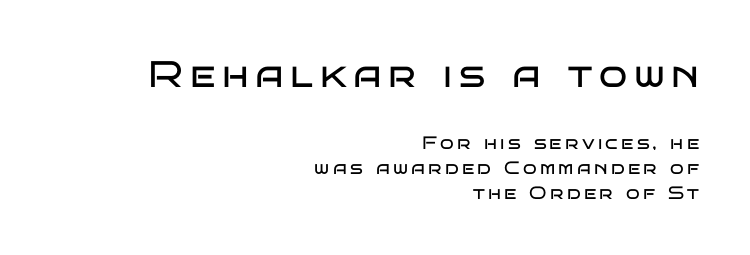
{"serif": "no", "italic": "no", "bold": "no", "weight": "regular", "width": "wide", "stroke_contrast": "low", "x_height": "large", "monospaced": "no", "underline": "no", "align": "right", "line_spacing": "normal", "line_spacing_ratio": 1.37, "larger_block": "first", "size_ratio": 2.06, "glyph_px": 37}
